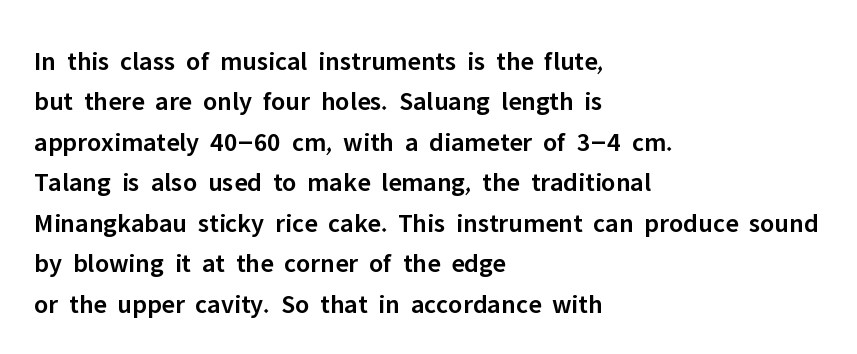
Q: Is the text bold? A: Semi-bold.
Q: Is the text italic (slanted)? A: No, it is upright.
Q: Is the text underlined? A: No.
Q: How is the paragraph aligned? A: Left-aligned.
Q: Is the spacing between letters normal or unusually wide? A: Normal.
Q: Is the spacing between lines tight, normal or loose? A: Normal.
